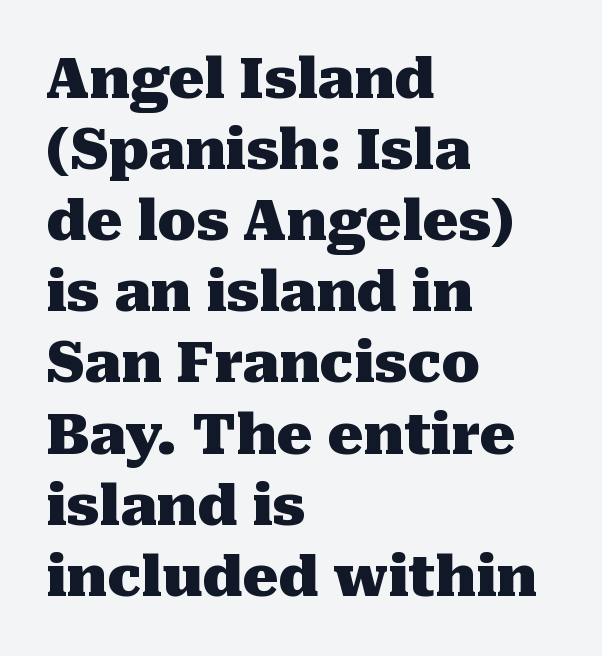
{"serif": "yes", "italic": "no", "bold": "yes", "weight": "heavy", "width": "normal", "stroke_contrast": "medium", "x_height": "medium", "monospaced": "no", "underline": "no", "align": "left", "line_spacing": "normal", "line_spacing_ratio": 1.27, "letter_spacing": "normal", "letter_spacing_em": 0.0, "glyph_px": 56}
